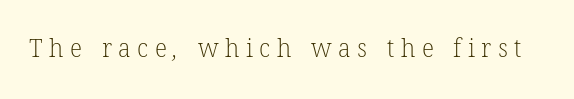
Someone cranked the tracking dial way up on this one. Descender tails drop into unmarked territory. Caption: face not bold, strokes unweighted.
